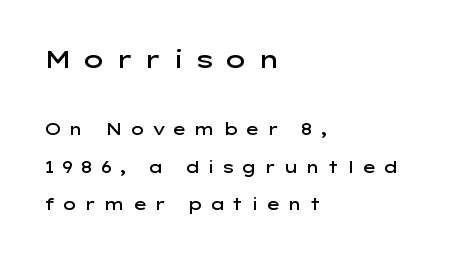
The paragraph shown leans on its left margin. The passage shown begins with its larger block and ends with its smaller one. Quick note: interline space is abundant. Only glyphs here, with clear space below each row. The rendering uses a semibold face; strokes are thickened but not to full bold. Do the letters lean? They stand straight.
